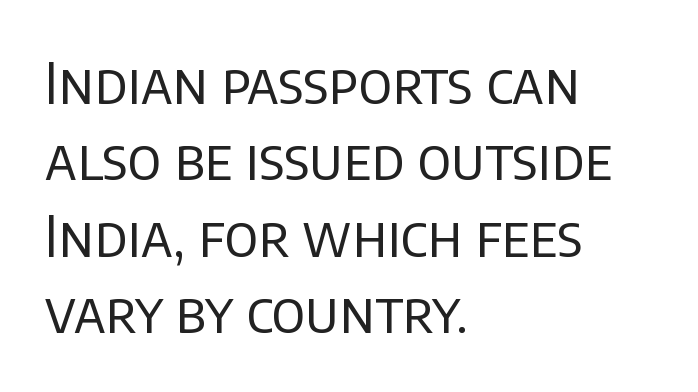
Q: Is the text bold? A: No.
Q: Is the text italic (slanted)? A: No, it is upright.
Q: Is the typeface a serif or a sans-serif typeface? A: Sans-serif.
Q: Is the text underlined? A: No.
Q: How is the paragraph aligned? A: Left-aligned.
Q: Is the spacing between letters normal or unusually wide? A: Normal.
Q: Is the spacing between lines tight, normal or loose? A: Normal.
Q: Width (condensed, normal, or wide)? A: Normal.
Q: Stroke contrast? A: Low.
Q: x-height? A: Large.
Q: Monospaced? A: No.
